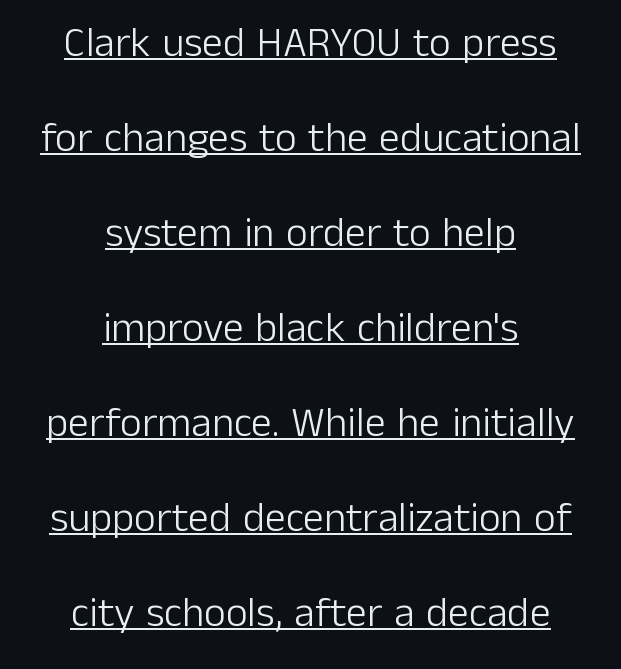
Q: Is the text bold? A: No.
Q: Is the text italic (slanted)? A: No, it is upright.
Q: Is the typeface a serif or a sans-serif typeface? A: Sans-serif.
Q: Is the text underlined? A: Yes.
Q: How is the paragraph aligned? A: Centered.
Q: Is the spacing between letters normal or unusually wide? A: Normal.
Q: Is the spacing between lines tight, normal or loose? A: Loose.
Q: Width (condensed, normal, or wide)? A: Normal.
Q: Stroke contrast? A: Low.
Q: x-height? A: Medium.
Q: Monospaced? A: No.
